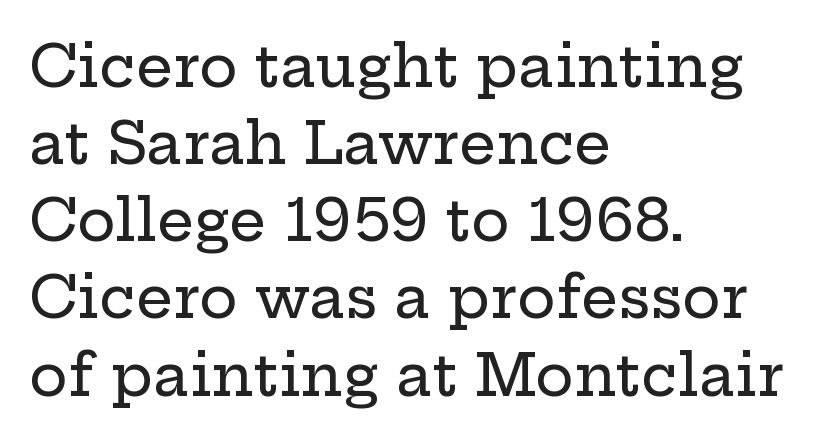
The typography opts for an upright posture over an oblique one. Observe the ordinary spacing: letters are neighbours, not strangers. In terms of leading, this rendering sits right in the middle. Serifs: yes, visible at the terminals of the letterforms.
